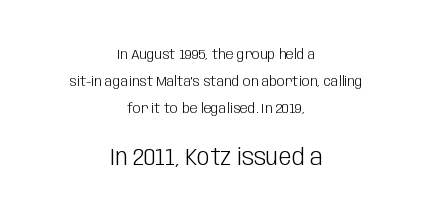
{"italic": "no", "bold": "no", "underline": "no", "align": "center", "line_spacing": "loose", "line_spacing_ratio": 1.92, "letter_spacing": "normal", "letter_spacing_em": 0.0, "larger_block": "second", "size_ratio": 1.64, "glyph_px": 23}
